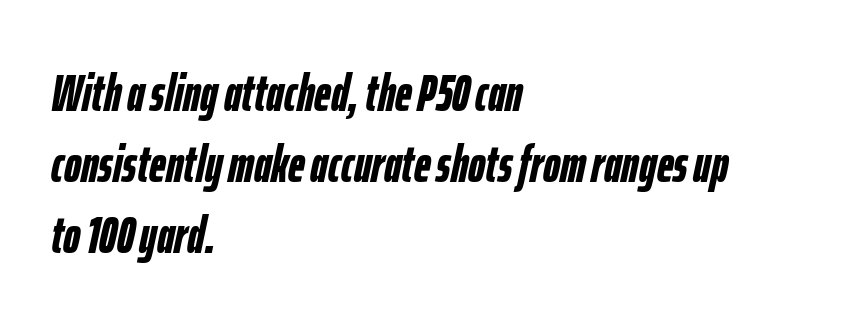
{"italic": "yes", "lean": "right", "slant_degrees": 12, "bold": "yes", "weight": "semibold", "width": "condensed", "stroke_contrast": "low", "x_height": "medium", "monospaced": "no", "underline": "no", "align": "left", "line_spacing": "normal", "line_spacing_ratio": 1.37, "letter_spacing": "normal", "letter_spacing_em": 0.0, "glyph_px": 52}
